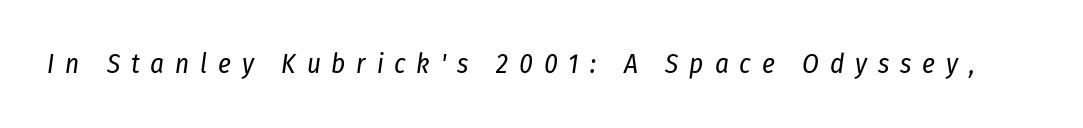
The face used here has a pronounced slope to its letters. The foot of each line stays bare and open. The tracking reads as deliberately expanded to a designer's eye. The typesetting does not lean heavy: it is not bold.
